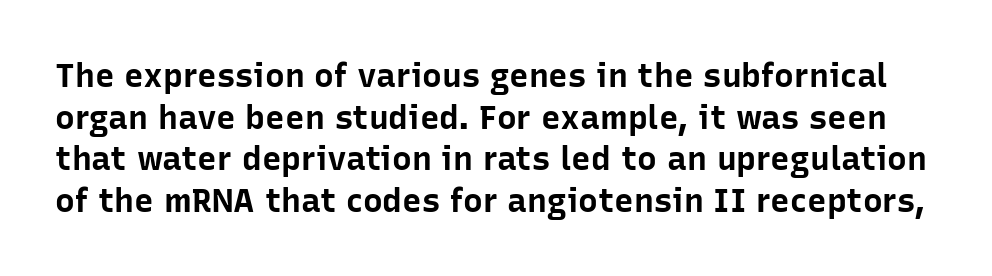
The image shows 33 px bold sans-serif type, upright; set normal line spacing (1.26x), normal letter spacing, not underlined; low stroke contrast and a medium x-height.
